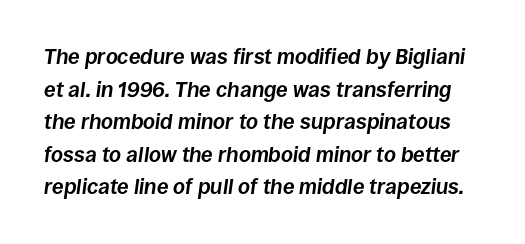
Evenly set lines give the paragraph a standard silhouette. The face used here has a pronounced slope to its letters. Inter-character spacing is left at the font's built-in metrics. The letters are bold, with thick, heavy strokes. The zone under the glyphs is completely vacant.
